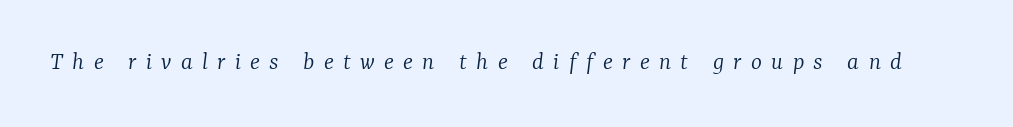
Q: Is the text bold? A: No.
Q: Is the text italic (slanted)? A: Yes, it leans right by about 7 degrees.
Q: Is the text underlined? A: No.
Q: Is the spacing between letters normal or unusually wide? A: Unusually wide.
